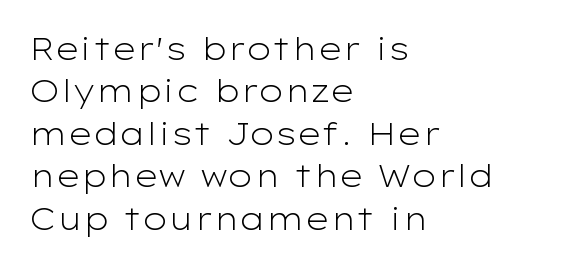
The image shows 31 px light, wide sans-serif type, upright; set left-aligned, normal line spacing (1.37x), normal letter spacing, not underlined; low stroke contrast and a medium x-height.
